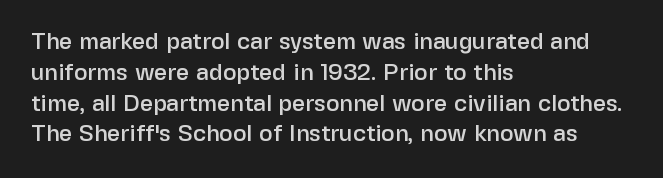
{"italic": "no", "underline": "no", "align": "left", "line_spacing": "normal", "line_spacing_ratio": 1.34, "letter_spacing": "normal", "letter_spacing_em": 0.0, "glyph_px": 23}
